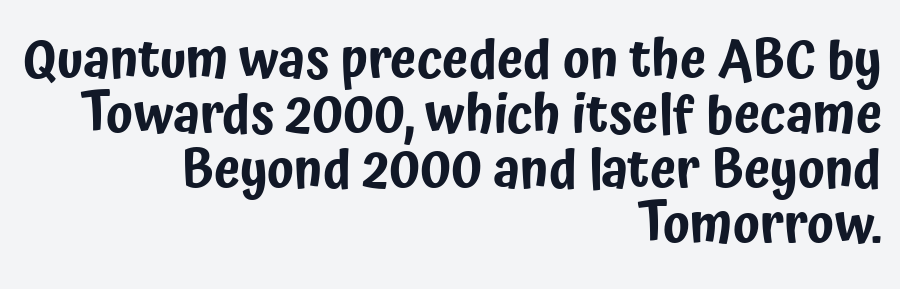
Where is the straight margin? On the right. The letters advance in unequal steps, a hallmark of proportional type. The letters stand straight up with perfectly vertical stems. The passage shown has conventional tracking throughout. A clean baseline with only descenders dipping below it.
